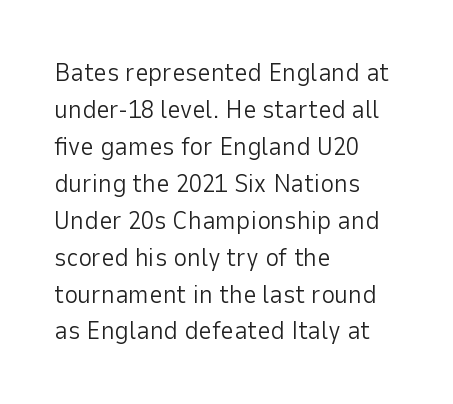
Q: Is the text bold? A: No.
Q: Is the text italic (slanted)? A: No, it is upright.
Q: Is the text underlined? A: No.
Q: How is the paragraph aligned? A: Left-aligned.
Q: Is the spacing between letters normal or unusually wide? A: Normal.
Q: Is the spacing between lines tight, normal or loose? A: Normal.
